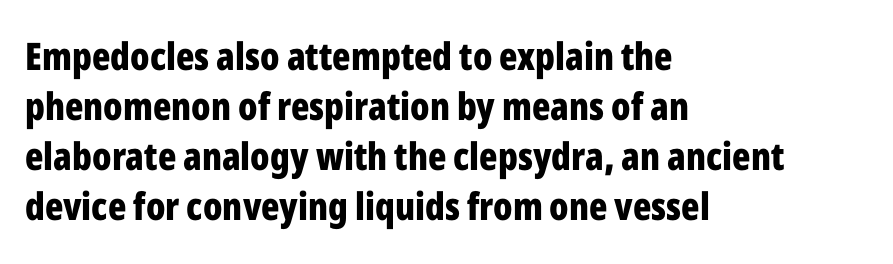
Q: Is the text bold? A: Yes.
Q: Is the text italic (slanted)? A: No, it is upright.
Q: Is the typeface a serif or a sans-serif typeface? A: Sans-serif.
Q: Is the text underlined? A: No.
Q: How is the paragraph aligned? A: Left-aligned.
Q: Is the spacing between letters normal or unusually wide? A: Normal.
Q: Is the spacing between lines tight, normal or loose? A: Normal.
Q: Width (condensed, normal, or wide)? A: Condensed.
Q: Stroke contrast? A: Low.
Q: x-height? A: Medium.
Q: Monospaced? A: No.
